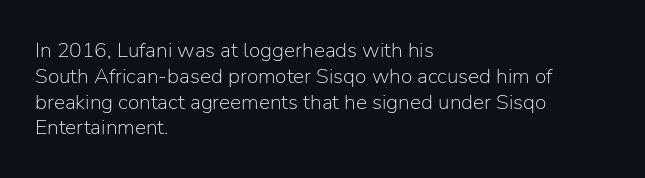
Visually the block forms a straight wall on the left and a jagged coastline on the right. This sample uses plain, unmodified letter spacing. The face looks like a standard text weight, possibly lighter. Check under the words: just untouched page. Does the lettering tilt? It doesn't — this is upright.
